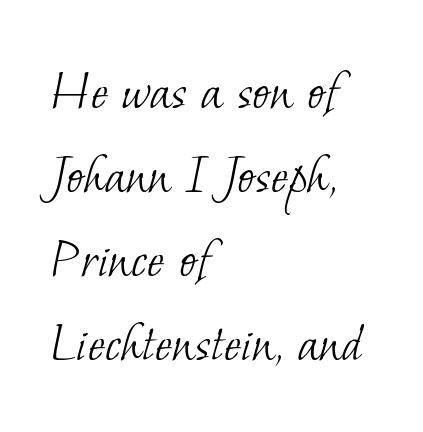
Q: Is the text bold? A: No.
Q: Is the typeface a serif or a sans-serif typeface? A: Serif.
Q: Is the text underlined? A: No.
Q: How is the paragraph aligned? A: Left-aligned.
Q: Is the spacing between letters normal or unusually wide? A: Normal.
Q: Is the spacing between lines tight, normal or loose? A: Normal.
Q: Width (condensed, normal, or wide)? A: Normal.
Q: Stroke contrast? A: Low.
Q: x-height? A: Small.
Q: Monospaced? A: No.
